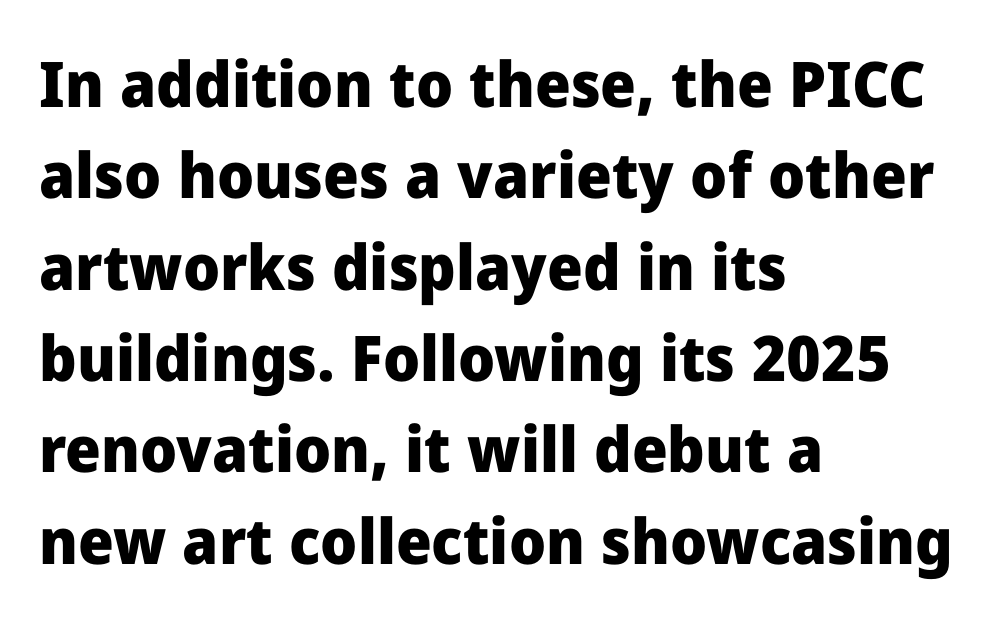
Type style note: lacks serifs. Letters rest on an invisible, unmarked baseline. Regarding leading, the lines here are spaced in the standard way. The passage shown is typed in a proportional face where columns would drift.
